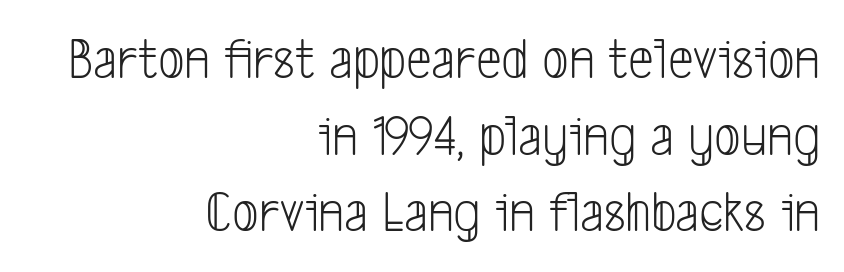
The image shows 58 px light, condensed sans-serif type; set right-aligned, normal line spacing (1.32x), normal letter spacing, not underlined; low stroke contrast and a medium x-height.
